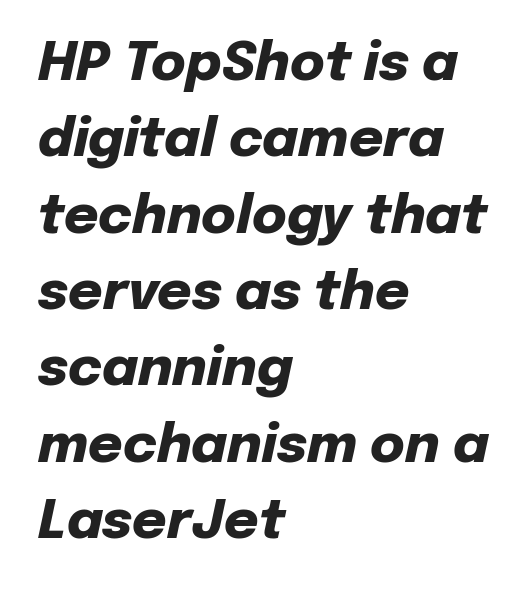
{"italic": "yes", "lean": "right", "slant_degrees": 12, "bold": "yes", "weight": "heavy", "width": "normal", "stroke_contrast": "low", "x_height": "medium", "monospaced": "no", "underline": "no", "align": "left", "line_spacing": "normal", "line_spacing_ratio": 1.44, "letter_spacing": "normal", "letter_spacing_em": 0.0, "glyph_px": 53}
